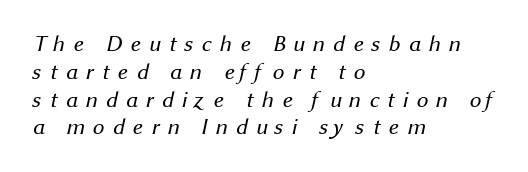
The image shows 23 px text type; set left-aligned, line spacing 1.21x, unusually wide letter spacing (+0.34 em), not underlined.
